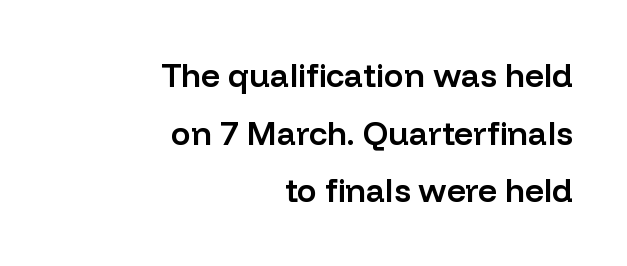
The image shows 33 px semibold sans-serif type, upright; set right-aligned, line spacing 1.75x, normal letter spacing, not underlined; low stroke contrast and a medium x-height.
